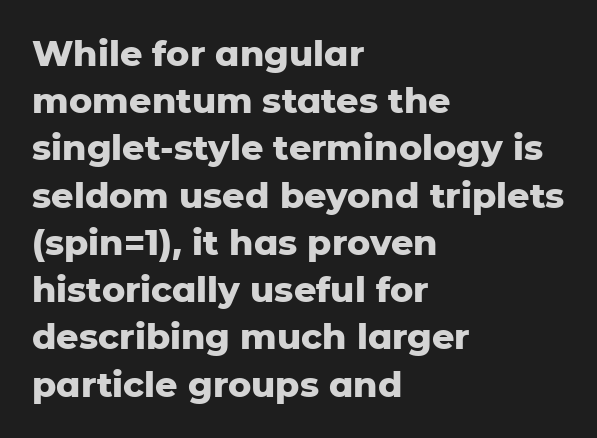
{"serif": "no", "italic": "no", "bold": "yes", "weight": "heavy", "width": "normal", "stroke_contrast": "low", "x_height": "medium", "monospaced": "no", "underline": "no", "align": "left", "line_spacing": "normal", "line_spacing_ratio": 1.35, "letter_spacing": "normal", "letter_spacing_em": 0.0, "glyph_px": 35}
